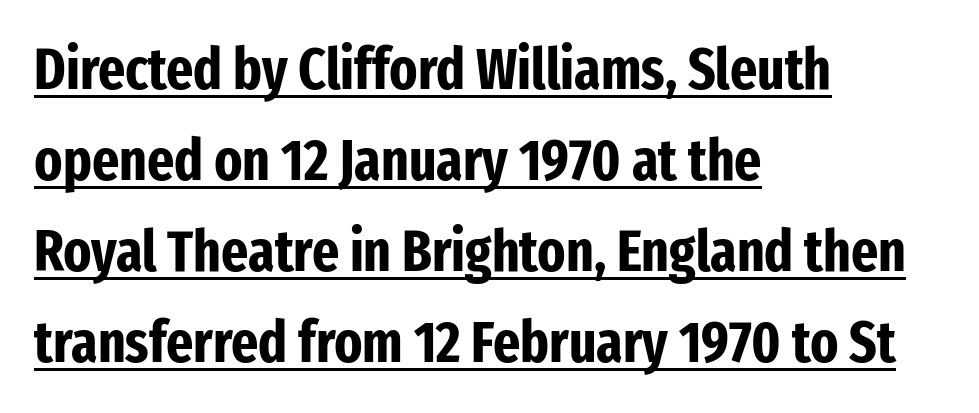
{"serif": "no", "italic": "no", "bold": "yes", "weight": "bold", "width": "condensed", "stroke_contrast": "low", "x_height": "medium", "monospaced": "no", "underline": "yes", "align": "left", "line_spacing": "normal", "line_spacing_ratio": 1.57, "letter_spacing": "normal", "letter_spacing_em": 0.0, "glyph_px": 58}
